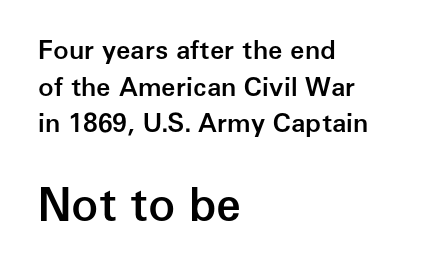
{"serif": "no", "italic": "no", "bold": "semi", "weight": "semibold", "width": "normal", "stroke_contrast": "low", "x_height": "medium", "monospaced": "no", "underline": "no", "align": "left", "line_spacing": "normal", "line_spacing_ratio": 1.41, "letter_spacing": "normal", "letter_spacing_em": 0.0, "larger_block": "second", "size_ratio": 1.73, "glyph_px": 45}
